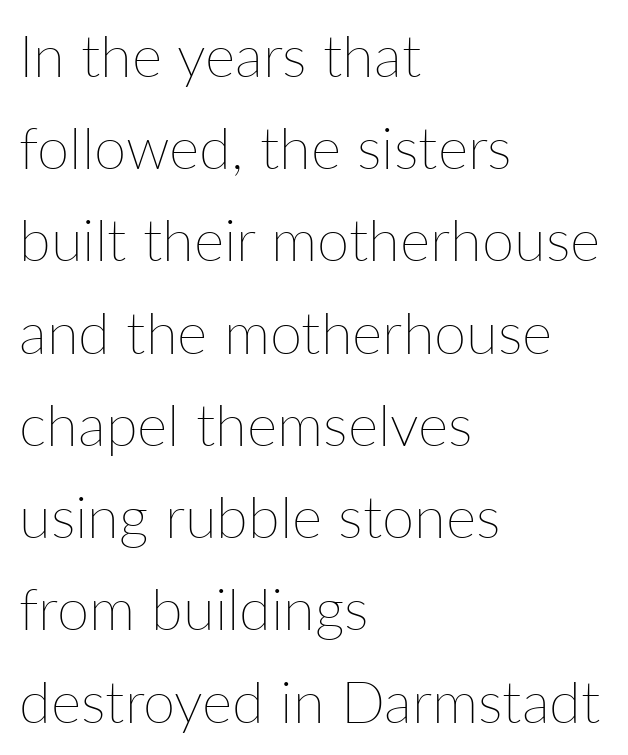
Notice how descenders clear the ascenders below comfortably — that's standard leading. The paragraph has a hard left edge and a soft right edge. Observe the ordinary spacing: letters are neighbours, not strangers. Posture: straight, roman, zero tilt.
